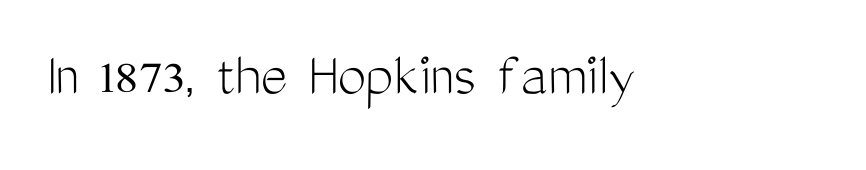
{"serif": "no", "italic": "no", "bold": "no", "weight": "light", "width": "condensed", "stroke_contrast": "medium", "x_height": "medium", "monospaced": "no", "underline": "no", "letter_spacing": "normal", "letter_spacing_em": 0.0, "glyph_px": 64}
